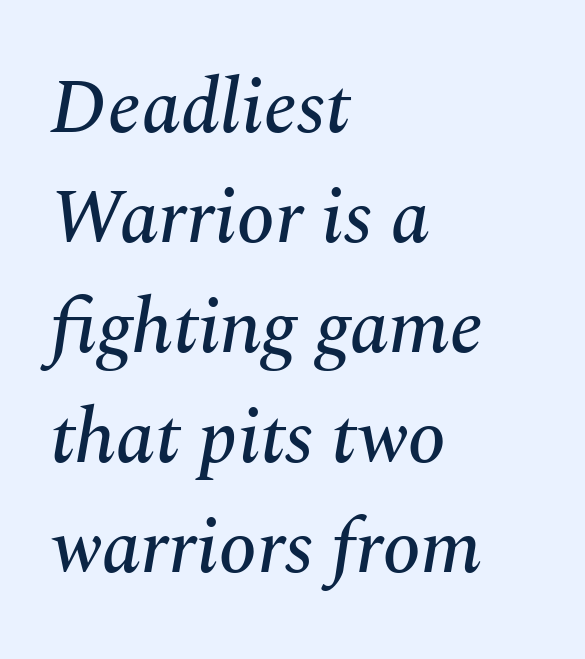
{"serif": "yes", "italic": "yes", "lean": "right", "slant_degrees": 10, "width": "normal", "stroke_contrast": "medium", "x_height": "medium", "monospaced": "no", "underline": "no", "align": "left", "line_spacing": "normal", "line_spacing_ratio": 1.43, "letter_spacing": "normal", "letter_spacing_em": 0.0, "glyph_px": 77}
